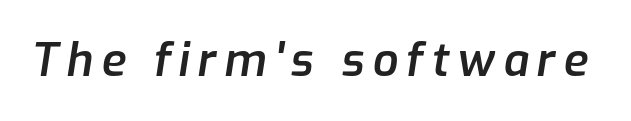
The image shows 45 px semibold type, italic (leaning right); set not underlined; low stroke contrast and a medium x-height.
